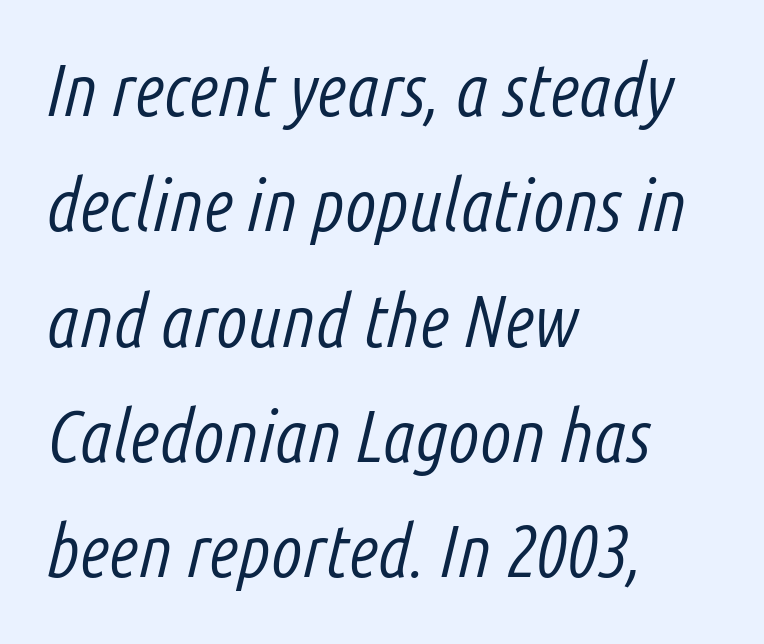
Think of a printed novel: that variable character pitch is what you see here. Summary of vertical rhythm: regular, with standard interline spacing. A bare baseline throughout the passage. Observe the ordinary spacing: letters are neighbours, not strangers.
